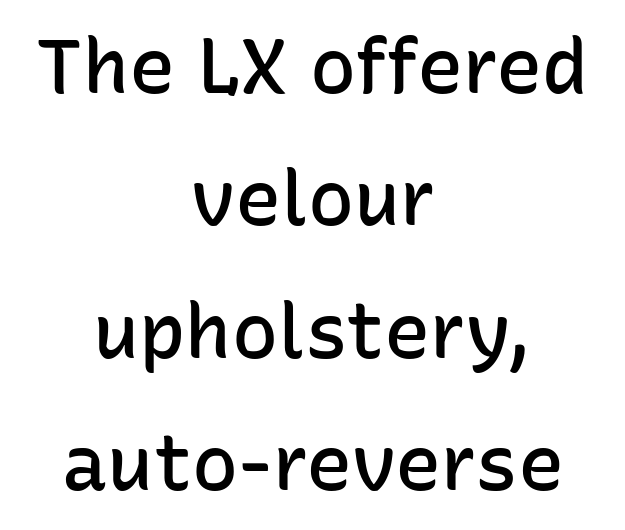
Q: Is the text bold? A: Semi-bold.
Q: Is the text italic (slanted)? A: No, it is upright.
Q: Is the typeface a serif or a sans-serif typeface? A: Sans-serif.
Q: Is the text underlined? A: No.
Q: How is the paragraph aligned? A: Centered.
Q: Is the spacing between letters normal or unusually wide? A: Normal.
Q: Width (condensed, normal, or wide)? A: Normal.
Q: Stroke contrast? A: Low.
Q: x-height? A: Medium.
Q: Monospaced? A: No.
